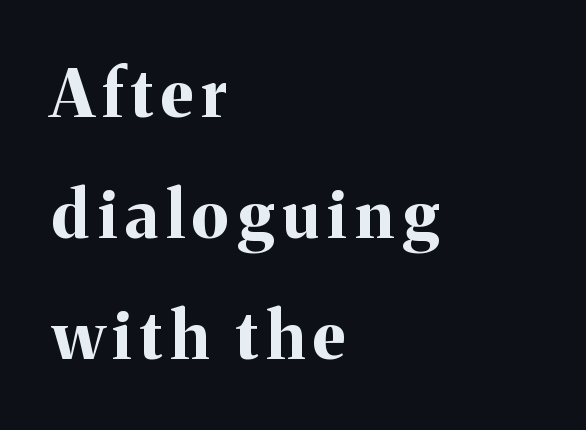
{"serif": "yes", "italic": "no", "bold": "yes", "weight": "bold", "width": "normal", "stroke_contrast": "medium", "x_height": "medium", "monospaced": "no", "underline": "no", "align": "left", "line_spacing_ratio": 1.83, "glyph_px": 66}
